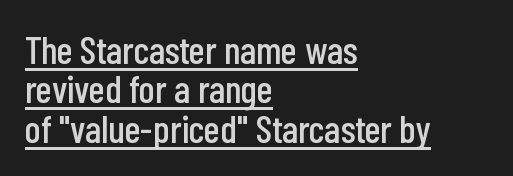
The image shows 39 px condensed sans-serif type, upright; set left-aligned, tight line spacing (1.01x), normal letter spacing, underlined; low stroke contrast and a medium x-height.
